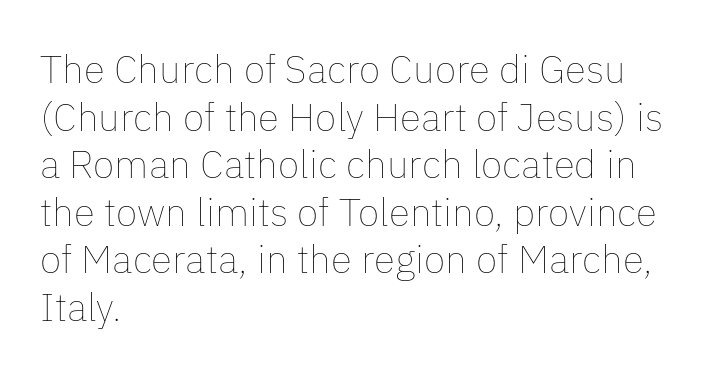
Q: Is the text bold? A: No.
Q: Is the text italic (slanted)? A: No, it is upright.
Q: Is the text underlined? A: No.
Q: How is the paragraph aligned? A: Left-aligned.
Q: Is the spacing between letters normal or unusually wide? A: Normal.
Q: Width (condensed, normal, or wide)? A: Normal.
Q: Stroke contrast? A: Low.
Q: x-height? A: Medium.
Q: Monospaced? A: No.
